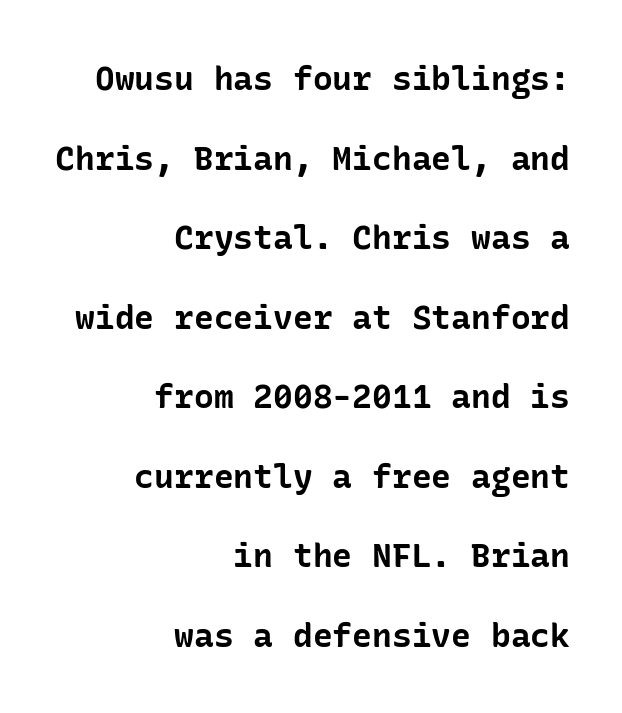
The image shows 33 px bold sans-serif type, upright; set right-aligned, loose line spacing (2.41x), normal letter spacing, not underlined; low stroke contrast and a medium x-height.
